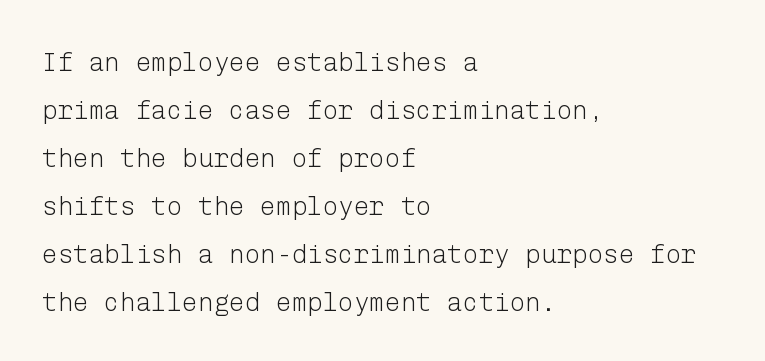
The image shows 26 px text type, upright; set left-aligned, line spacing 1.85x, normal letter spacing, not underlined.
